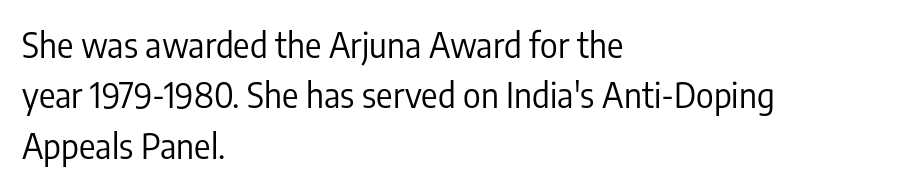
The image shows 34 px regular-weight, condensed sans-serif type, upright; set left-aligned, normal line spacing (1.48x), normal letter spacing, not underlined; low stroke contrast and a medium x-height.
